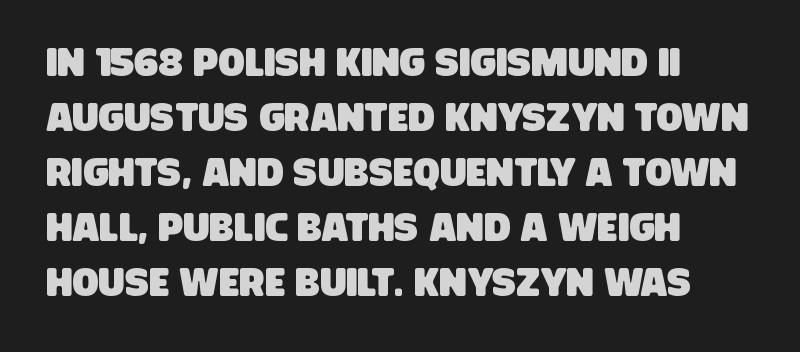
Q: Is the typeface a serif or a sans-serif typeface? A: Sans-serif.
Q: Is the text underlined? A: No.
Q: How is the paragraph aligned? A: Left-aligned.
Q: Is the spacing between letters normal or unusually wide? A: Normal.
Q: Is the spacing between lines tight, normal or loose? A: Normal.
Q: Width (condensed, normal, or wide)? A: Condensed.
Q: Stroke contrast? A: Low.
Q: x-height? A: Large.
Q: Monospaced? A: No.
